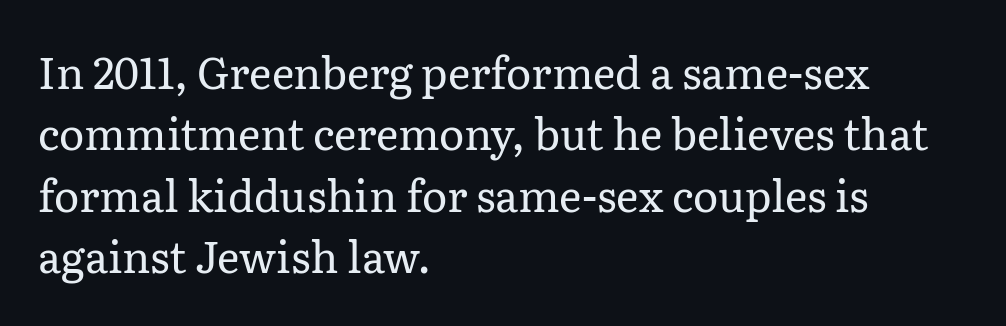
{"serif": "yes", "italic": "no", "bold": "no", "weight": "regular", "width": "normal", "stroke_contrast": "low", "x_height": "medium", "monospaced": "no", "underline": "no", "align": "left", "line_spacing": "normal", "line_spacing_ratio": 1.43, "letter_spacing": "normal", "letter_spacing_em": 0.0, "glyph_px": 43}
